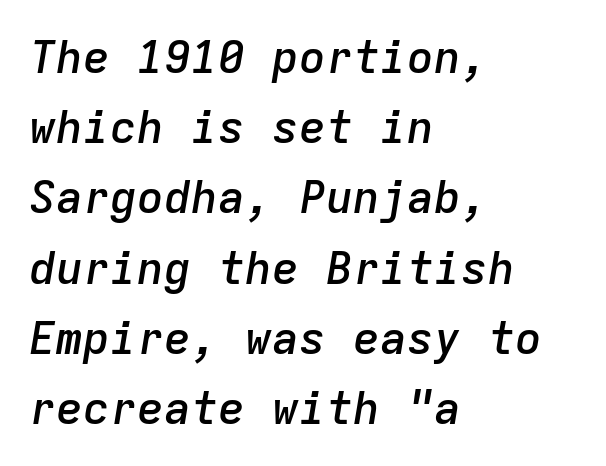
Q: Is the text bold? A: Semi-bold.
Q: Is the text italic (slanted)? A: Yes, it leans right by about 9 degrees.
Q: Is the text underlined? A: No.
Q: How is the paragraph aligned? A: Left-aligned.
Q: Is the spacing between letters normal or unusually wide? A: Normal.
Q: Is the spacing between lines tight, normal or loose? A: Normal.
Q: Width (condensed, normal, or wide)? A: Normal.
Q: Stroke contrast? A: Low.
Q: x-height? A: Medium.
Q: Monospaced? A: Yes.
